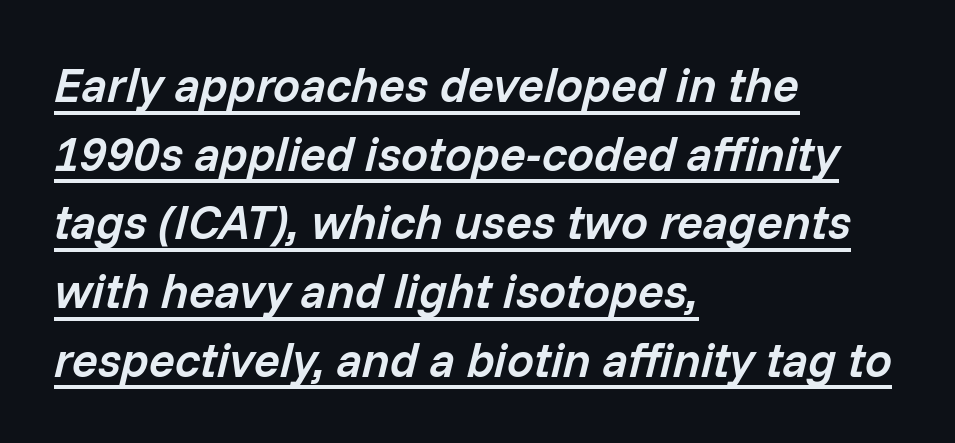
{"italic": "yes", "lean": "right", "slant_degrees": 14, "bold": "semi", "weight": "semibold", "width": "normal", "stroke_contrast": "low", "x_height": "medium", "monospaced": "no", "underline": "yes", "align": "left", "line_spacing": "normal", "line_spacing_ratio": 1.43, "letter_spacing": "normal", "letter_spacing_em": 0.0, "glyph_px": 48}
